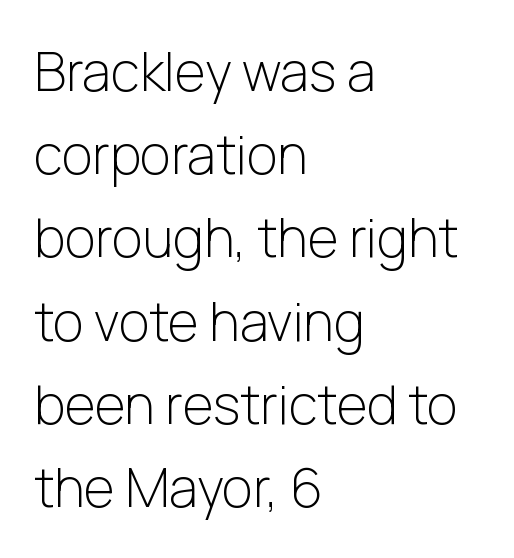
The image shows 53 px light sans-serif type, upright; set left-aligned, normal line spacing (1.57x), normal letter spacing, not underlined; low stroke contrast and a medium x-height.
